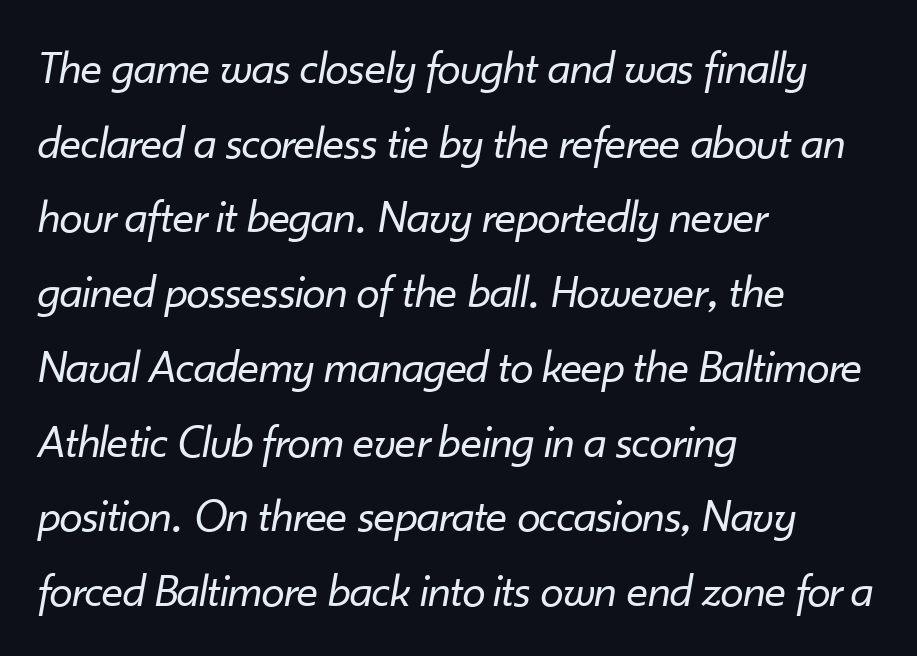
The image shows 47 px regular-weight type, italic (leaning right); set left-aligned, normal line spacing (1.59x), normal letter spacing, not underlined; low stroke contrast and a small x-height.
